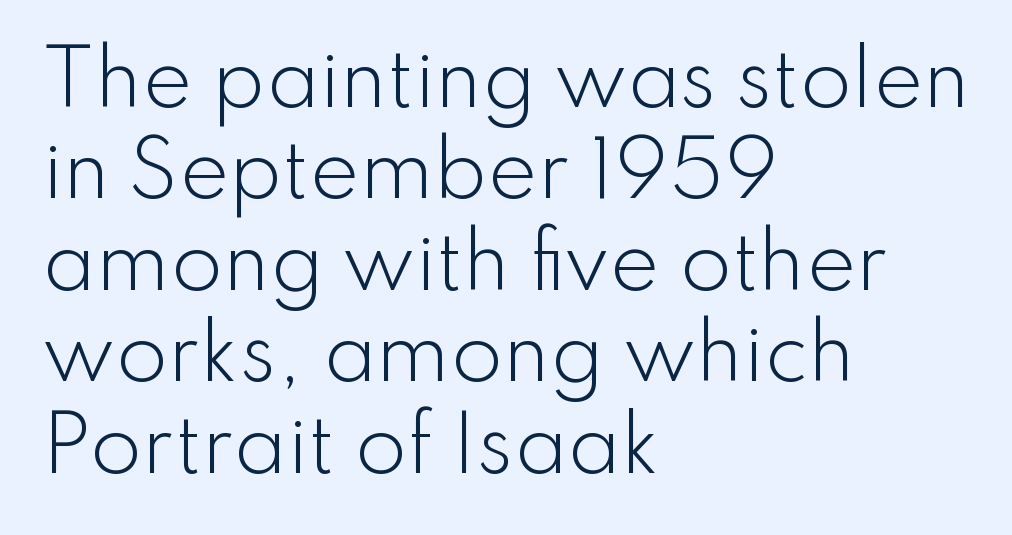
{"serif": "no", "italic": "no", "bold": "no", "weight": "light", "width": "normal", "stroke_contrast": "low", "x_height": "small", "monospaced": "no", "underline": "no", "align": "left", "line_spacing_ratio": 1.22, "letter_spacing": "normal", "letter_spacing_em": 0.0, "glyph_px": 75}
